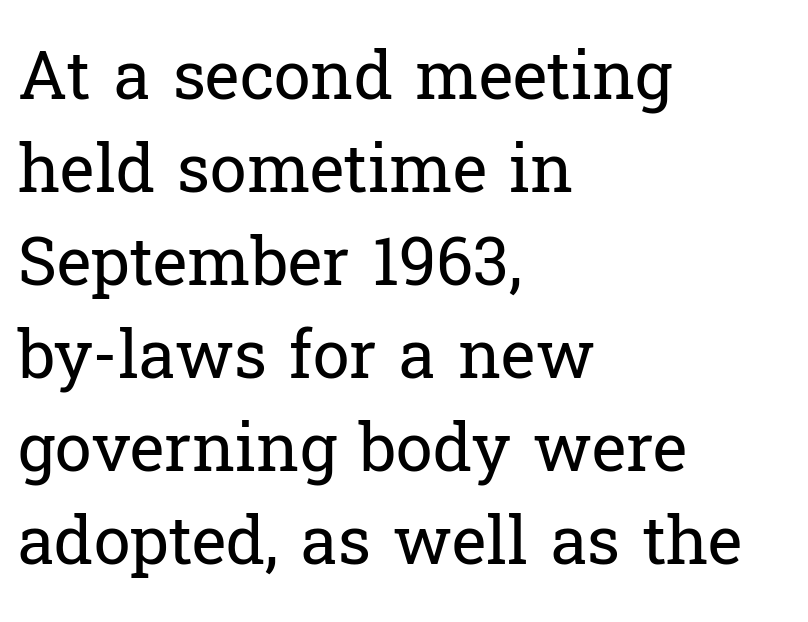
Q: Is the text bold? A: No.
Q: Is the text italic (slanted)? A: No, it is upright.
Q: Is the typeface a serif or a sans-serif typeface? A: Serif.
Q: Is the text underlined? A: No.
Q: How is the paragraph aligned? A: Left-aligned.
Q: Is the spacing between letters normal or unusually wide? A: Normal.
Q: Is the spacing between lines tight, normal or loose? A: Normal.
Q: Width (condensed, normal, or wide)? A: Normal.
Q: Stroke contrast? A: Low.
Q: x-height? A: Medium.
Q: Monospaced? A: No.
